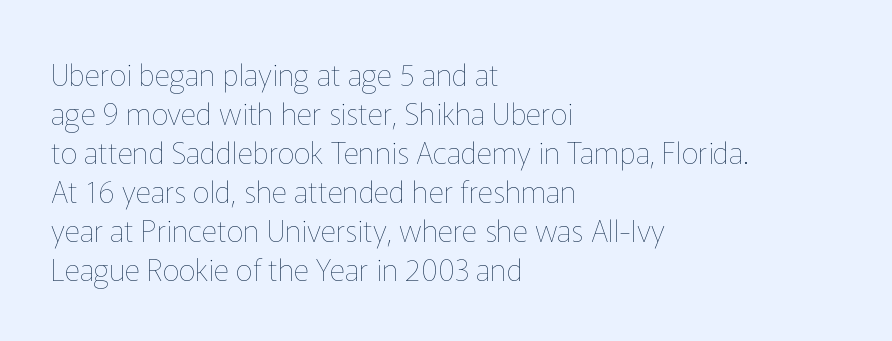
Posture: straight, roman, zero tilt. Spacing between characters is what you'd get straight out of the box. Whoever set this chose a conventional vertical rhythm. These lines are set flush left with a ragged right edge. Spacing verdict: proportional, widths tailored to each character.
